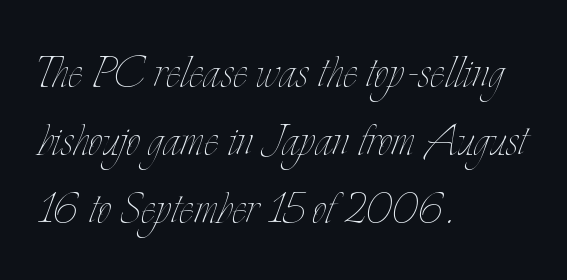
How are the letters spaced? Ordinarily, with no added tracking. The rendering anchors every line to the left-hand side. Just letters on the line, the space beneath them empty. Varying glyph widths throughout — classic text-font behaviour. The passage shown is not bold in any degree.
